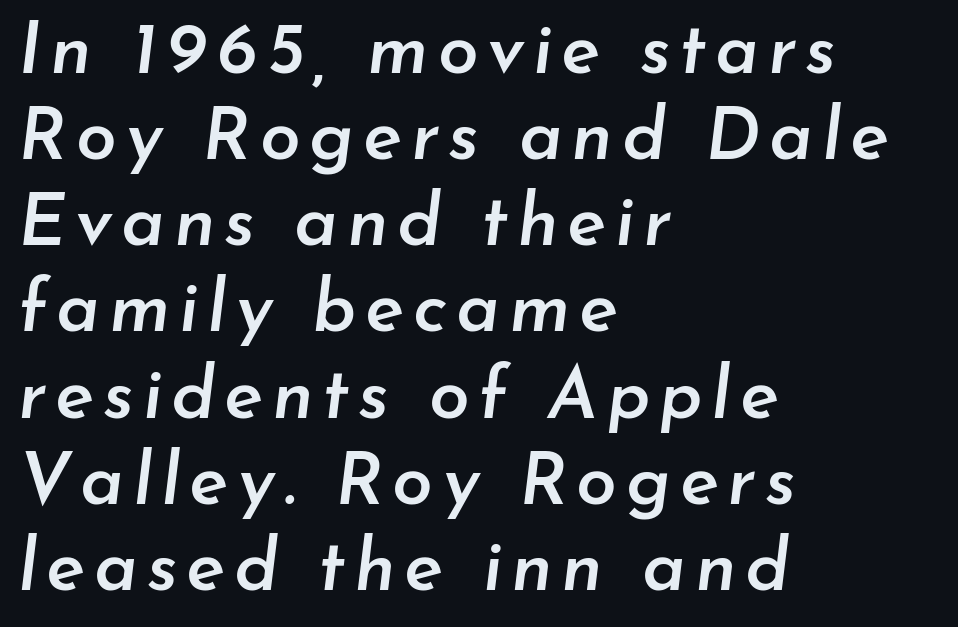
One-word summary of the alignment: left. A fair bit of extra ink — the face is semibold, not bold. The rendering applies a slant to the glyphs. The string is rendered with underlining switched off.
